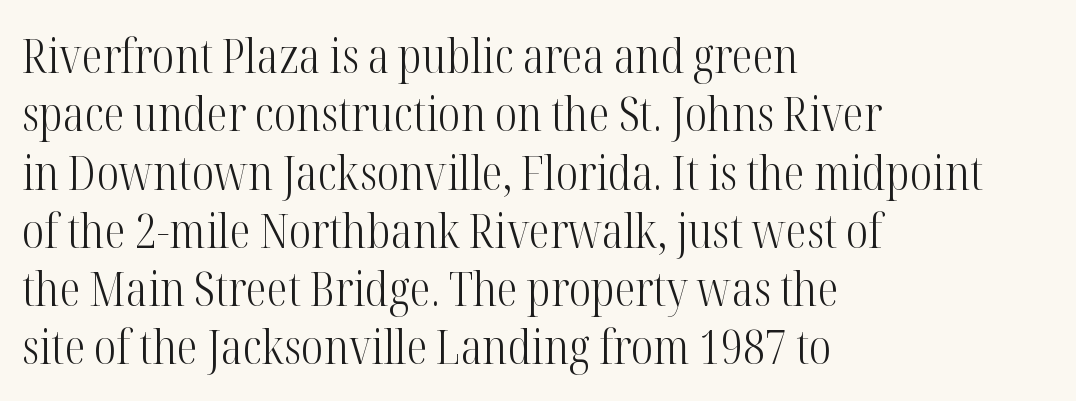
Q: Is the text bold? A: No.
Q: Is the text italic (slanted)? A: No, it is upright.
Q: Is the typeface a serif or a sans-serif typeface? A: Serif.
Q: Is the text underlined? A: No.
Q: How is the paragraph aligned? A: Left-aligned.
Q: Is the spacing between letters normal or unusually wide? A: Normal.
Q: Width (condensed, normal, or wide)? A: Condensed.
Q: Stroke contrast? A: High.
Q: x-height? A: Medium.
Q: Monospaced? A: No.
